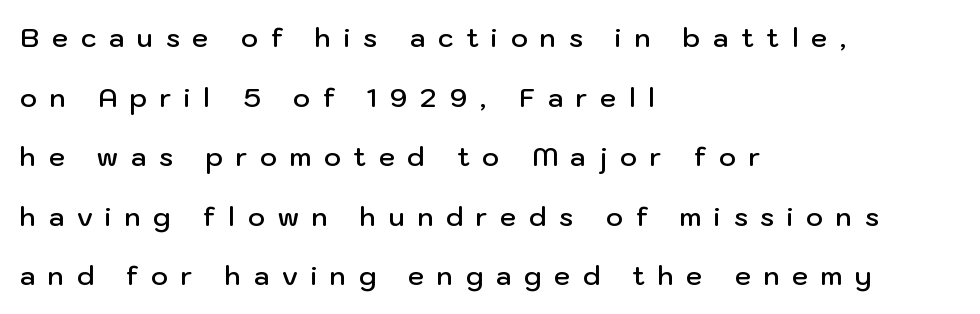
The image shows 26 px text type, upright; set left-aligned, loose line spacing (2.29x), unusually wide letter spacing (+0.49 em), not underlined.
